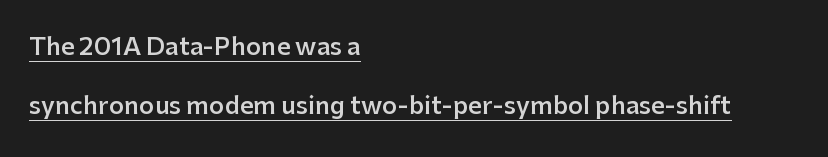
Q: Is the text bold? A: Semi-bold.
Q: Is the text italic (slanted)? A: No, it is upright.
Q: Is the text underlined? A: Yes.
Q: How is the paragraph aligned? A: Left-aligned.
Q: Is the spacing between letters normal or unusually wide? A: Normal.
Q: Is the spacing between lines tight, normal or loose? A: Loose.
